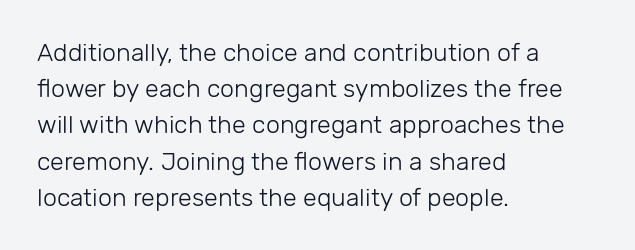
The image shows 25 px text type, upright; set left-aligned, normal line spacing (1.45x), normal letter spacing, not underlined.
